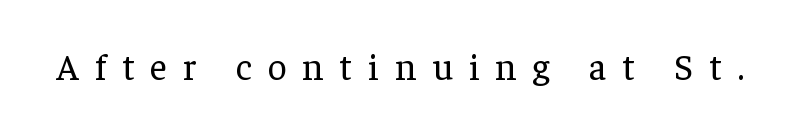
Stroke mass is kept to a normal reading level or below. This is roman type, the default non-slanted kind. Is this a sans? No — the strokes have serifs. Do the characters align in a grid? No, the font is proportional. The line texture is sparse and dotted thanks to wide tracking. The words here are not underlined.
